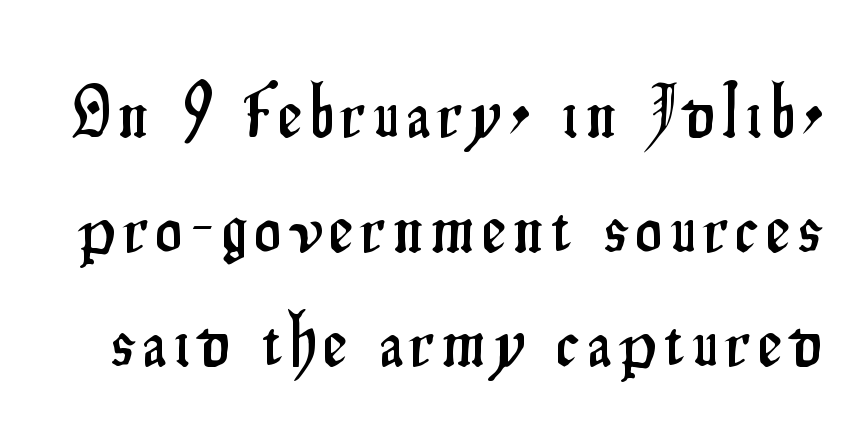
The image shows 75 px condensed sans-serif type, upright; set normal line spacing (1.53x), not underlined; low stroke contrast and a small x-height.
